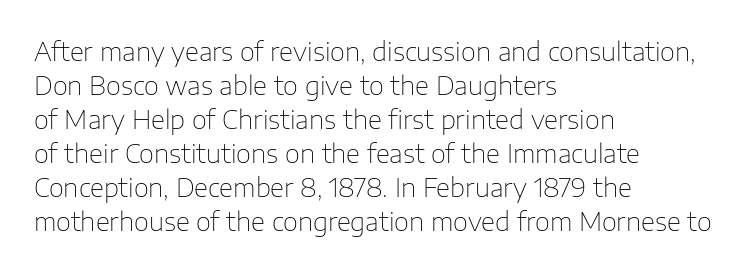
Descenders are the only things crossing below the line. All the whitespace from short lines collects on the right. Characters remain perfectly vertical along every line. The letters sit at their default tracking, neither squeezed nor spread.
